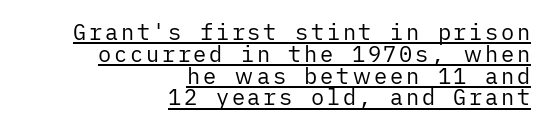
The image shows 22 px text type, upright; set right-aligned, tight line spacing (0.99x), underlined.
